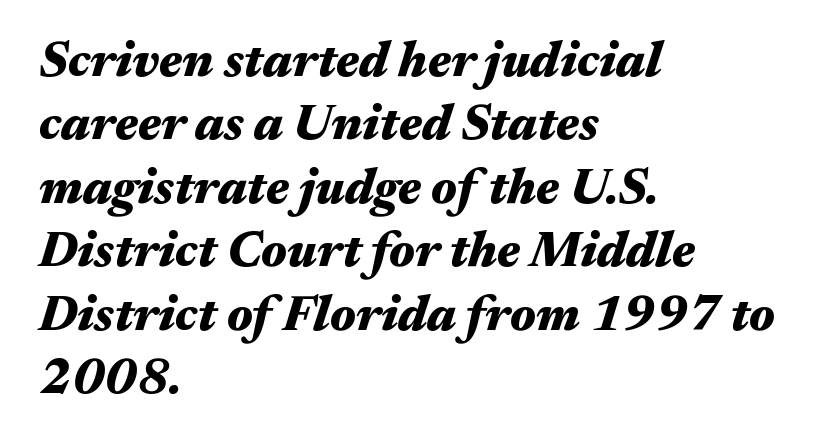
The image shows 50 px heavy, wide type, italic (leaning right); set left-aligned, normal line spacing (1.27x), normal letter spacing, not underlined; medium stroke contrast and a medium x-height.
